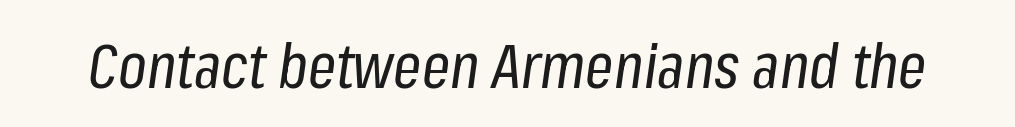
Q: Is the text bold? A: No.
Q: Is the text italic (slanted)? A: Yes, it leans right by about 8 degrees.
Q: Is the text underlined? A: No.
Q: Is the spacing between letters normal or unusually wide? A: Normal.
Q: Width (condensed, normal, or wide)? A: Condensed.
Q: Stroke contrast? A: Low.
Q: x-height? A: Medium.
Q: Monospaced? A: No.
